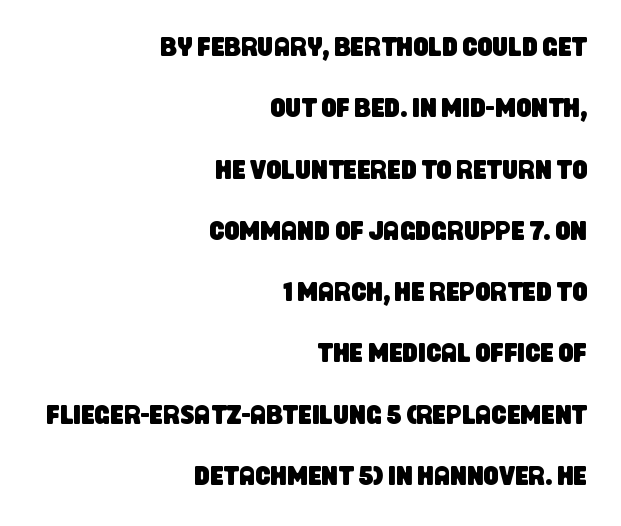
The image shows 27 px text type; set right-aligned, loose line spacing (2.27x), normal letter spacing, not underlined.
